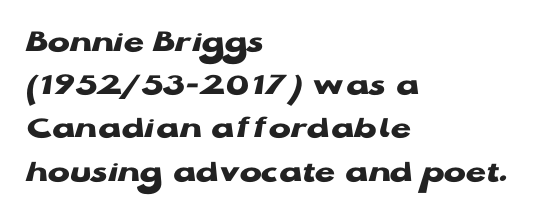
No extra tracking has been applied to these lines. Set as a true bold cut, around the 700 mark. Designer's note — italics off, roman on. Descender tails drop into unmarked territory. A typesetter would call this proportional, since set widths differ per character.
